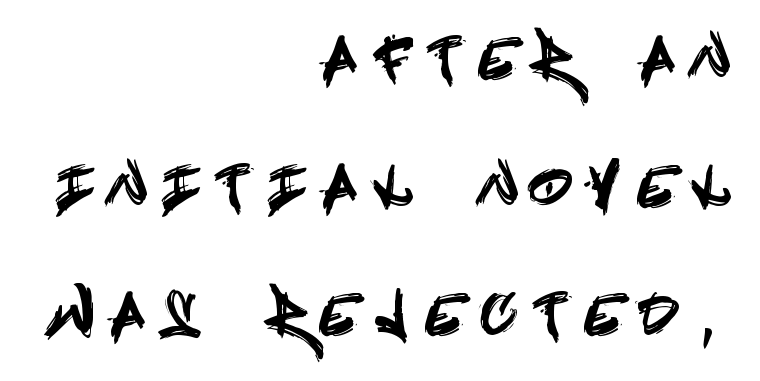
The image shows 54 px condensed sans-serif type; set right-aligned, loose line spacing (2.37x), unusually wide letter spacing (+0.42 em), not underlined; a large x-height.
